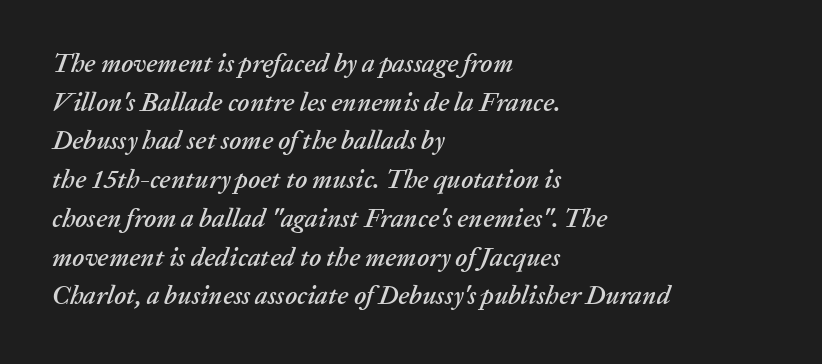
Evenly set lines give the paragraph a standard silhouette. The text carries the slant typical of an italic or oblique font. Descender tails drop into unmarked territory. Reading down the block, your eye returns to a fixed left position each line. Each word holds together tightly as a unit, with standard inter-letter gaps.
